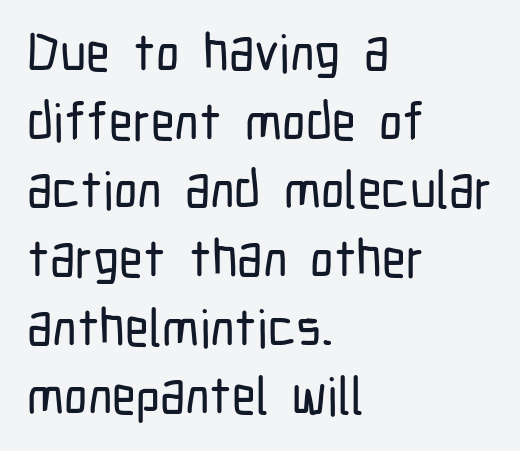
The image shows 52 px condensed sans-serif type, upright; set left-aligned, normal line spacing (1.32x), normal letter spacing, not underlined; low stroke contrast and a medium x-height.
